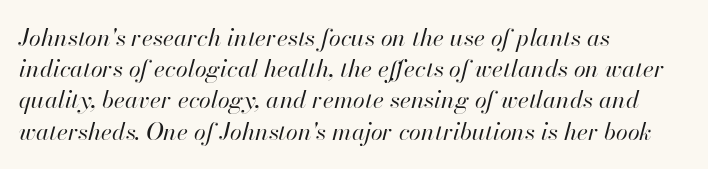
The image shows 24 px text type, italic (leaning right); set left-aligned, normal line spacing (1.3x), normal letter spacing, not underlined.
